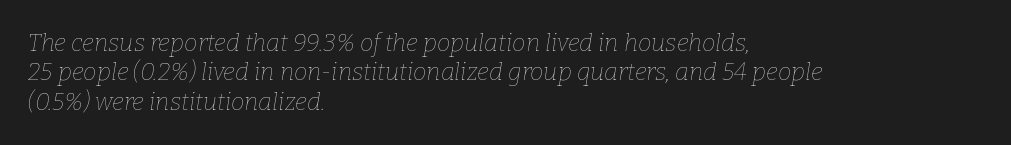
Glyph-to-glyph distance matches everyday printed text. Beneath every word, the page is bare. When letters slant like this, we call the style italic. Caption: face not bold, strokes unweighted.
